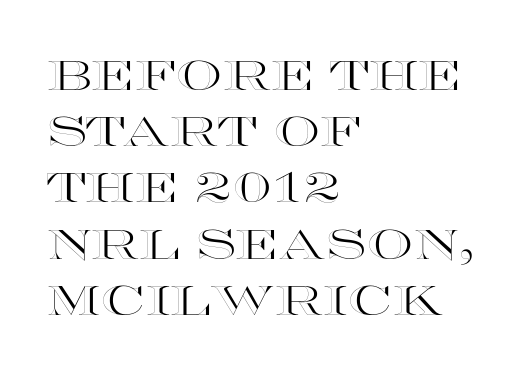
Q: Is the text italic (slanted)? A: No, it is upright.
Q: Is the text underlined? A: No.
Q: How is the paragraph aligned? A: Left-aligned.
Q: Is the spacing between letters normal or unusually wide? A: Normal.
Q: Is the spacing between lines tight, normal or loose? A: Normal.
Q: Width (condensed, normal, or wide)? A: Wide.
Q: x-height? A: Large.
Q: Monospaced? A: No.
